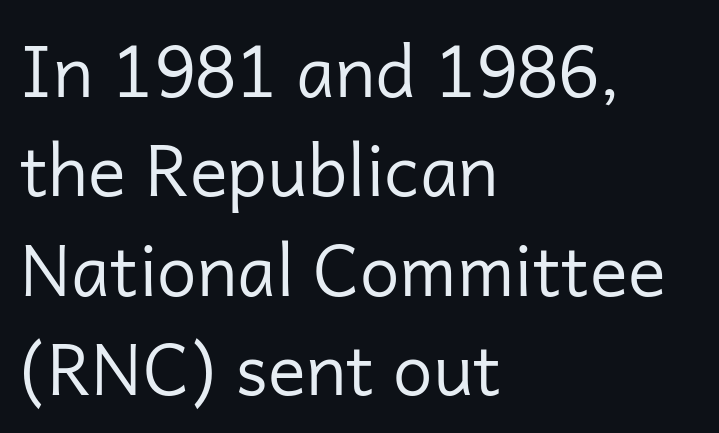
The paragraph has a hard left edge and a soft right edge. Weight: regular or lighter. The lines sit at an ordinary, default distance from one another. The letters stand straight up with perfectly vertical stems. The foot of each line stays bare and open.
